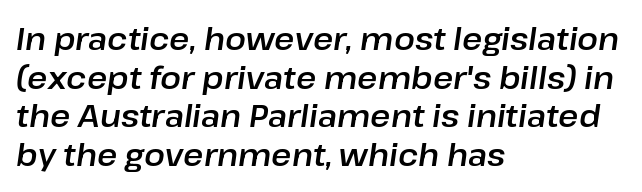
The image shows 31 px text type, italic (leaning right); set left-aligned, normal line spacing (1.25x), normal letter spacing, not underlined; low stroke contrast and a medium x-height.
